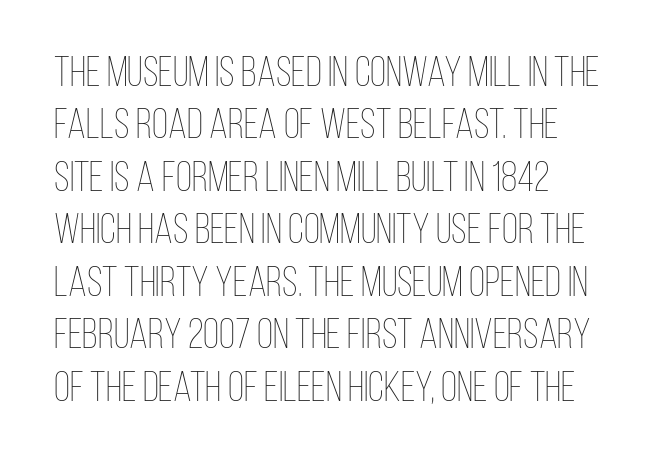
Q: Is the text bold? A: No.
Q: Is the text italic (slanted)? A: No, it is upright.
Q: Is the text underlined? A: No.
Q: How is the paragraph aligned? A: Left-aligned.
Q: Is the spacing between letters normal or unusually wide? A: Normal.
Q: Is the spacing between lines tight, normal or loose? A: Normal.
Q: Width (condensed, normal, or wide)? A: Condensed.
Q: Stroke contrast? A: Low.
Q: x-height? A: Large.
Q: Monospaced? A: No.
